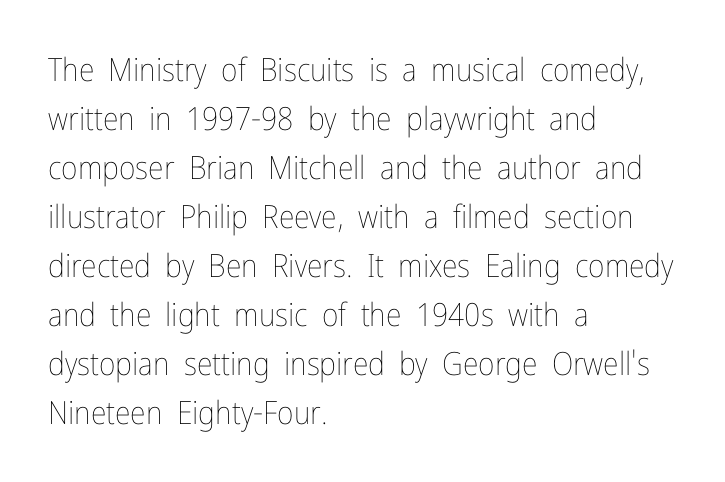
{"italic": "no", "bold": "no", "weight": "thin", "width": "condensed", "stroke_contrast": "low", "x_height": "medium", "monospaced": "no", "underline": "no", "align": "left", "line_spacing": "normal", "line_spacing_ratio": 1.53, "letter_spacing": "normal", "letter_spacing_em": 0.0, "glyph_px": 32}
